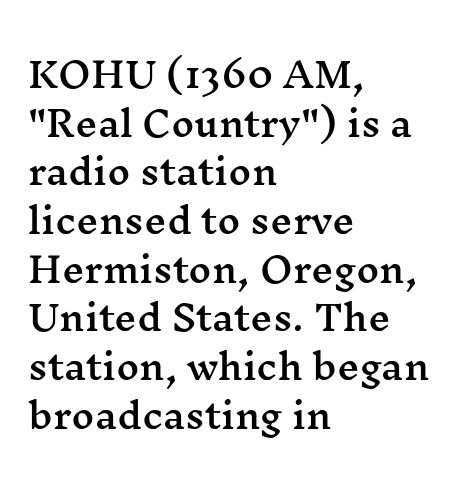
The face used here is rendered with its standard letterfit. This sample uses a serif face. Any mark beneath the type? The region is blank. Every character sits straight up, as roman type does.
